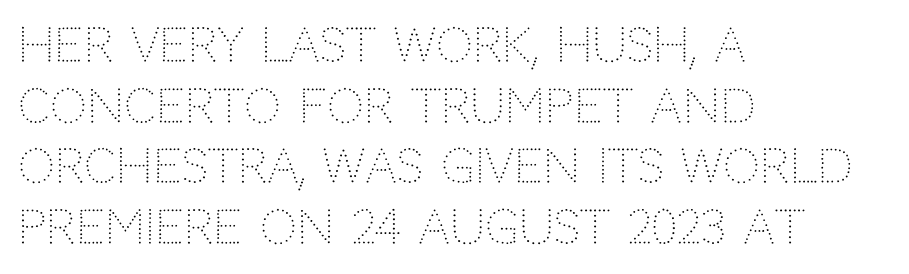
Q: Is the text bold? A: No.
Q: Is the text italic (slanted)? A: No, it is upright.
Q: Is the typeface a serif or a sans-serif typeface? A: Sans-serif.
Q: Is the text underlined? A: No.
Q: How is the paragraph aligned? A: Left-aligned.
Q: Is the spacing between letters normal or unusually wide? A: Normal.
Q: Is the spacing between lines tight, normal or loose? A: Normal.
Q: Width (condensed, normal, or wide)? A: Normal.
Q: Stroke contrast? A: Low.
Q: x-height? A: Large.
Q: Monospaced? A: No.
